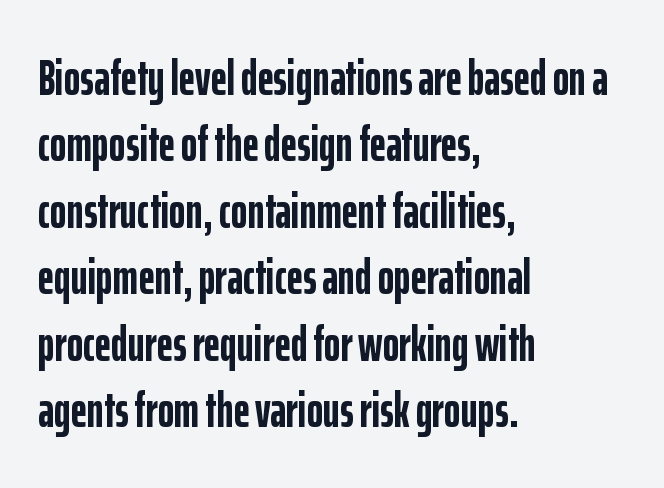
The line-height multiplier appears to be the usual default. Tracking here is standard; glyphs follow each other at the usual distance. Descenders are the only things crossing below the line. Spacing verdict: proportional, widths tailored to each character. Note: no serifs on the glyphs. You can tell it's not italic because the verticals are truly vertical.
